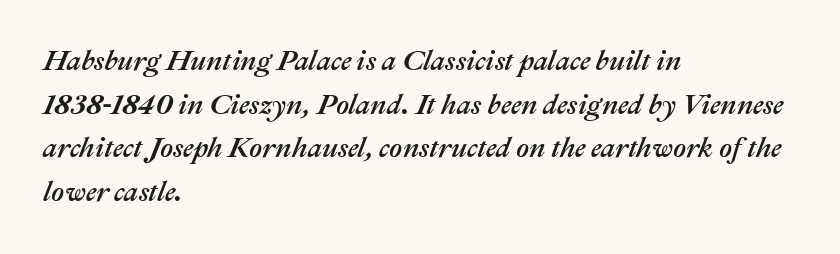
Q: Is the text italic (slanted)? A: Yes, it leans right by about 22 degrees.
Q: Is the text underlined? A: No.
Q: How is the paragraph aligned? A: Left-aligned.
Q: Is the spacing between letters normal or unusually wide? A: Normal.
Q: Is the spacing between lines tight, normal or loose? A: Normal.
Q: Width (condensed, normal, or wide)? A: Normal.
Q: Stroke contrast? A: Medium.
Q: x-height? A: Medium.
Q: Monospaced? A: No.
